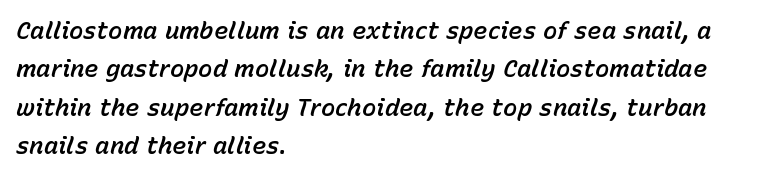
{"italic": "yes", "lean": "right", "slant_degrees": 15, "underline": "no", "align": "left", "line_spacing": "normal", "line_spacing_ratio": 1.6, "letter_spacing": "normal", "letter_spacing_em": 0.0, "glyph_px": 24}
